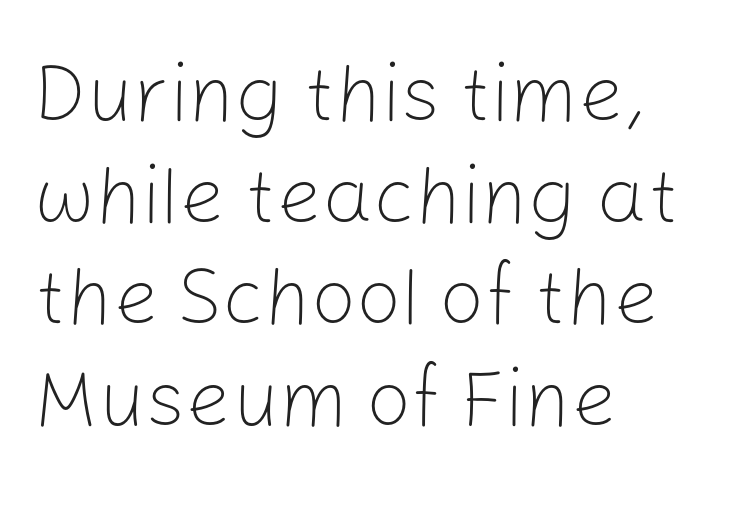
Compared with a centered layout, this one pins lines to the left instead. Look at the tracking — it's just the regular setting, nothing added. Each stroke keeps to a modest, everyday thickness or less. Posture: upright roman. Interline gaps are of average width in this sample. This rendering features lettering with no underline.
